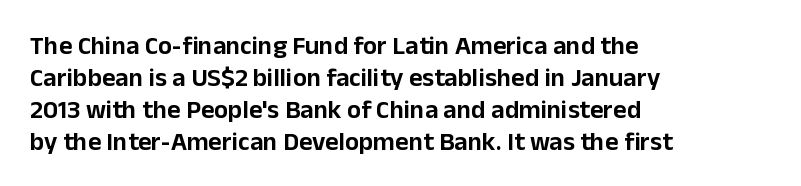
Q: Is the text italic (slanted)? A: No, it is upright.
Q: Is the text underlined? A: No.
Q: How is the paragraph aligned? A: Left-aligned.
Q: Is the spacing between letters normal or unusually wide? A: Normal.
